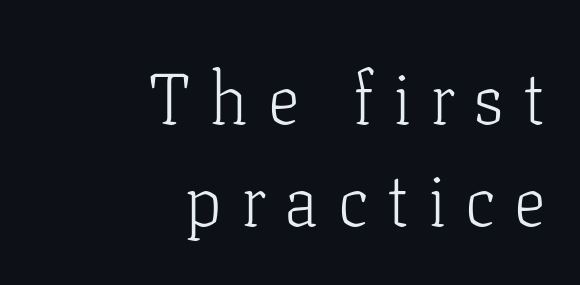
{"serif": "yes", "italic": "no", "bold": "no", "weight": "light", "width": "normal", "stroke_contrast": "low", "x_height": "medium", "monospaced": "no", "underline": "no", "align": "right", "line_spacing": "normal", "line_spacing_ratio": 1.44, "letter_spacing": "wide", "letter_spacing_em": 0.27, "glyph_px": 71}
